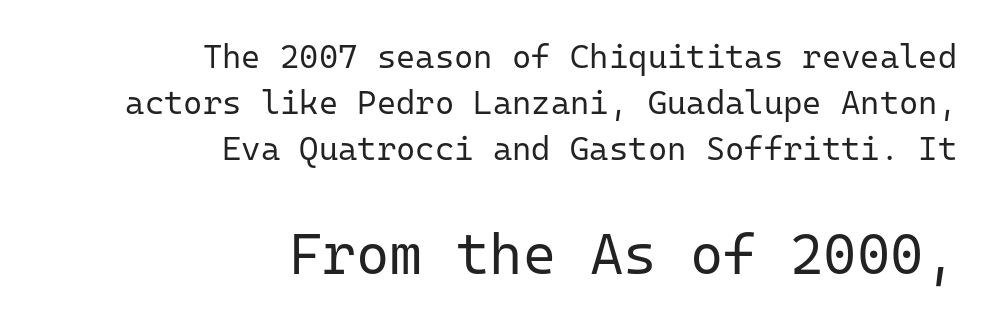
{"serif": "no", "italic": "no", "bold": "no", "weight": "regular", "width": "normal", "stroke_contrast": "low", "x_height": "medium", "monospaced": "yes", "underline": "no", "align": "right", "line_spacing": "normal", "line_spacing_ratio": 1.4, "letter_spacing": "normal", "letter_spacing_em": 0.0, "larger_block": "second", "size_ratio": 1.73, "glyph_px": 57}
